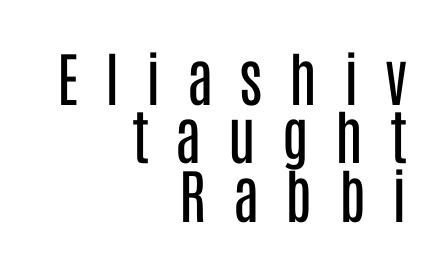
Q: Is the text bold? A: No.
Q: Is the text italic (slanted)? A: No, it is upright.
Q: Is the typeface a serif or a sans-serif typeface? A: Sans-serif.
Q: Is the text underlined? A: No.
Q: How is the paragraph aligned? A: Right-aligned.
Q: Is the spacing between letters normal or unusually wide? A: Unusually wide.
Q: Is the spacing between lines tight, normal or loose? A: Tight.
Q: Width (condensed, normal, or wide)? A: Condensed.
Q: Stroke contrast? A: Low.
Q: x-height? A: Large.
Q: Monospaced? A: No.
